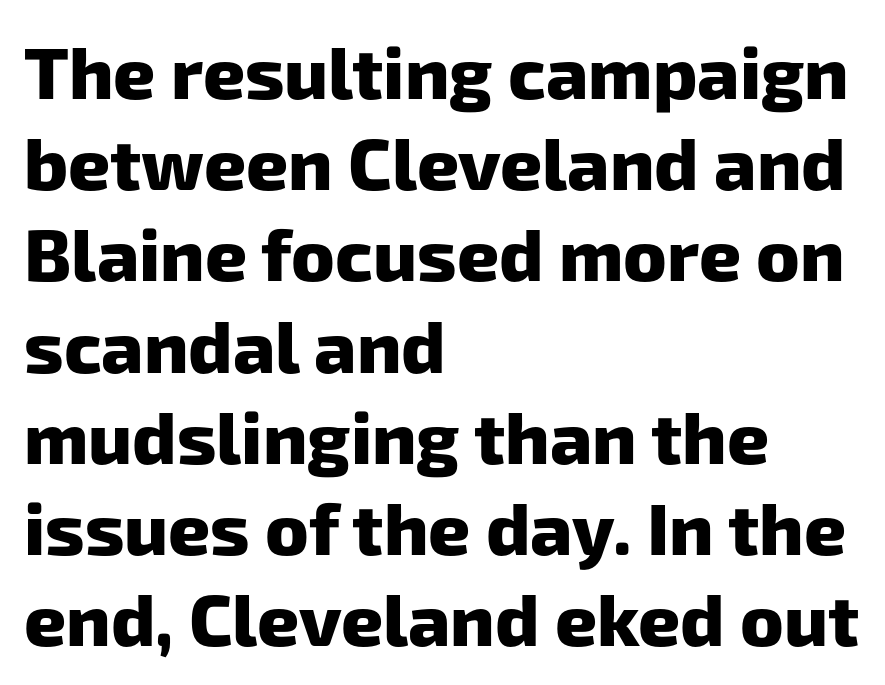
{"serif": "no", "bold": "yes", "weight": "heavy", "width": "normal", "stroke_contrast": "low", "x_height": "medium", "monospaced": "no", "underline": "no", "align": "left", "line_spacing": "normal", "line_spacing_ratio": 1.25, "letter_spacing": "normal", "letter_spacing_em": 0.0, "glyph_px": 73}
